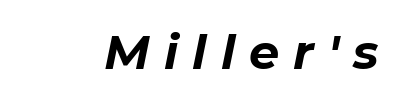
{"italic": "yes", "lean": "right", "slant_degrees": 11, "bold": "yes", "weight": "bold", "width": "normal", "stroke_contrast": "low", "x_height": "medium", "monospaced": "no", "underline": "no", "letter_spacing": "wide", "letter_spacing_em": 0.29, "glyph_px": 48}
